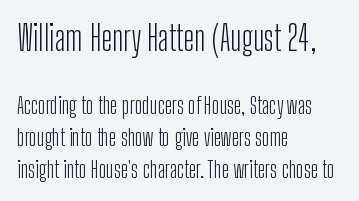
Q: Is the text bold? A: No.
Q: Is the text italic (slanted)? A: No, it is upright.
Q: Is the typeface a serif or a sans-serif typeface? A: Sans-serif.
Q: Is the text underlined? A: No.
Q: How is the paragraph aligned? A: Left-aligned.
Q: Is the spacing between letters normal or unusually wide? A: Normal.
Q: Is the spacing between lines tight, normal or loose? A: Normal.
Q: Which block of text is set in a larger size, the first (top) or the second (bottom)? A: The first (top) one.
Q: Width (condensed, normal, or wide)? A: Condensed.
Q: Stroke contrast? A: Low.
Q: x-height? A: Medium.
Q: Monospaced? A: No.
